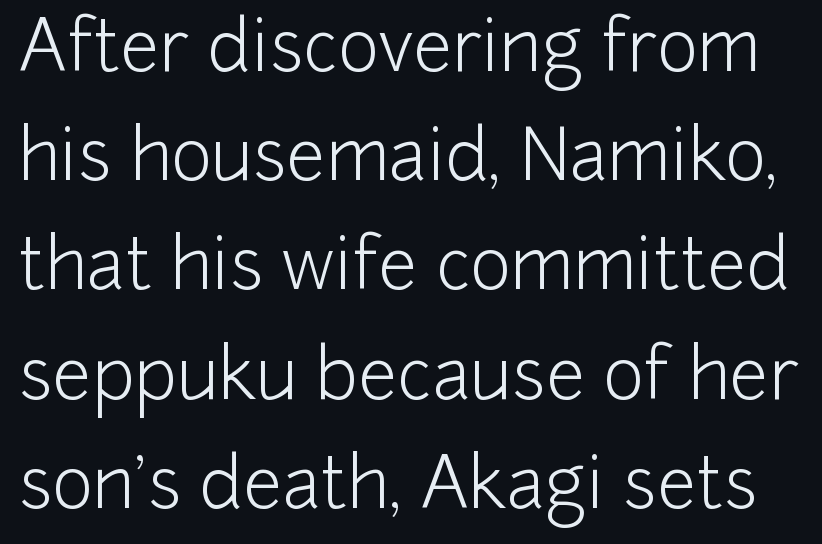
{"serif": "no", "italic": "no", "bold": "no", "weight": "light", "width": "normal", "stroke_contrast": "low", "x_height": "medium", "monospaced": "no", "underline": "no", "line_spacing": "normal", "line_spacing_ratio": 1.56, "letter_spacing": "normal", "letter_spacing_em": 0.0, "glyph_px": 70}
